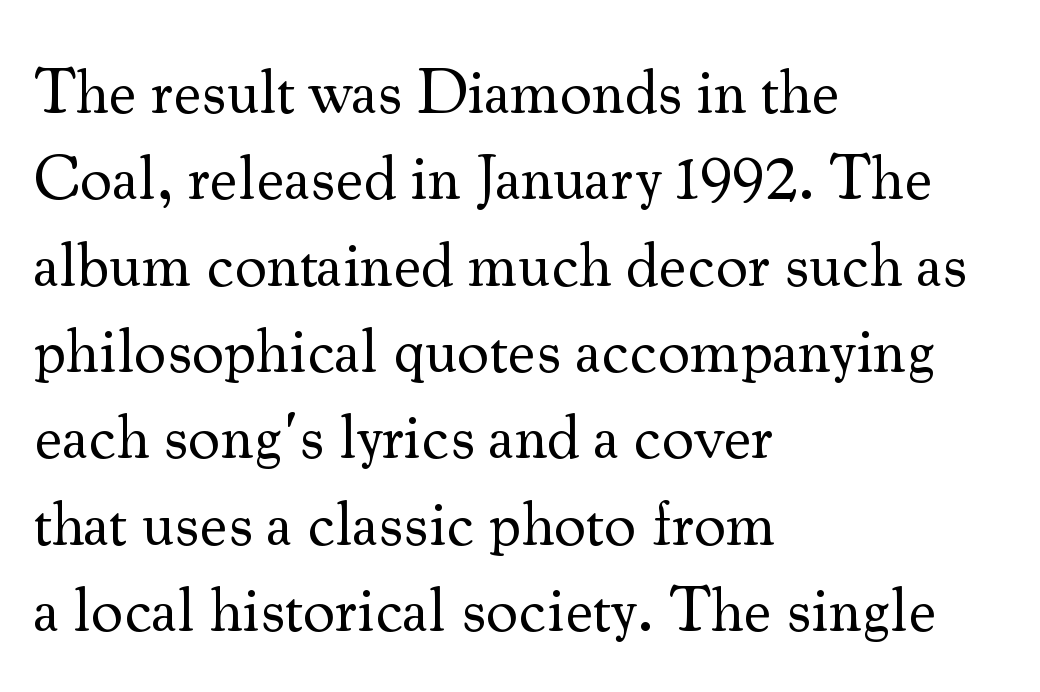
Q: Is the text bold? A: No.
Q: Is the text italic (slanted)? A: No, it is upright.
Q: Is the typeface a serif or a sans-serif typeface? A: Serif.
Q: Is the text underlined? A: No.
Q: How is the paragraph aligned? A: Left-aligned.
Q: Is the spacing between letters normal or unusually wide? A: Normal.
Q: Is the spacing between lines tight, normal or loose? A: Normal.
Q: Width (condensed, normal, or wide)? A: Normal.
Q: Stroke contrast? A: Medium.
Q: x-height? A: Small.
Q: Monospaced? A: No.
